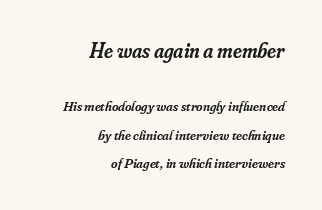
{"italic": "yes", "lean": "right", "slant_degrees": 16, "bold": "semi", "underline": "no", "align": "right", "line_spacing": "loose", "line_spacing_ratio": 2.05, "letter_spacing": "normal", "letter_spacing_em": 0.0, "larger_block": "first", "size_ratio": 1.5, "glyph_px": 21}
